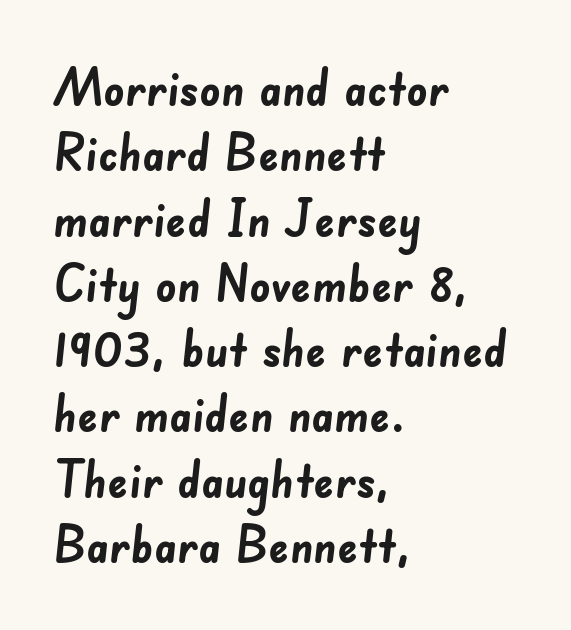
{"serif": "no", "bold": "yes", "weight": "semibold", "width": "normal", "stroke_contrast": "low", "x_height": "small", "monospaced": "no", "underline": "no", "align": "left", "line_spacing": "normal", "line_spacing_ratio": 1.28, "letter_spacing": "normal", "letter_spacing_em": 0.0, "glyph_px": 51}
